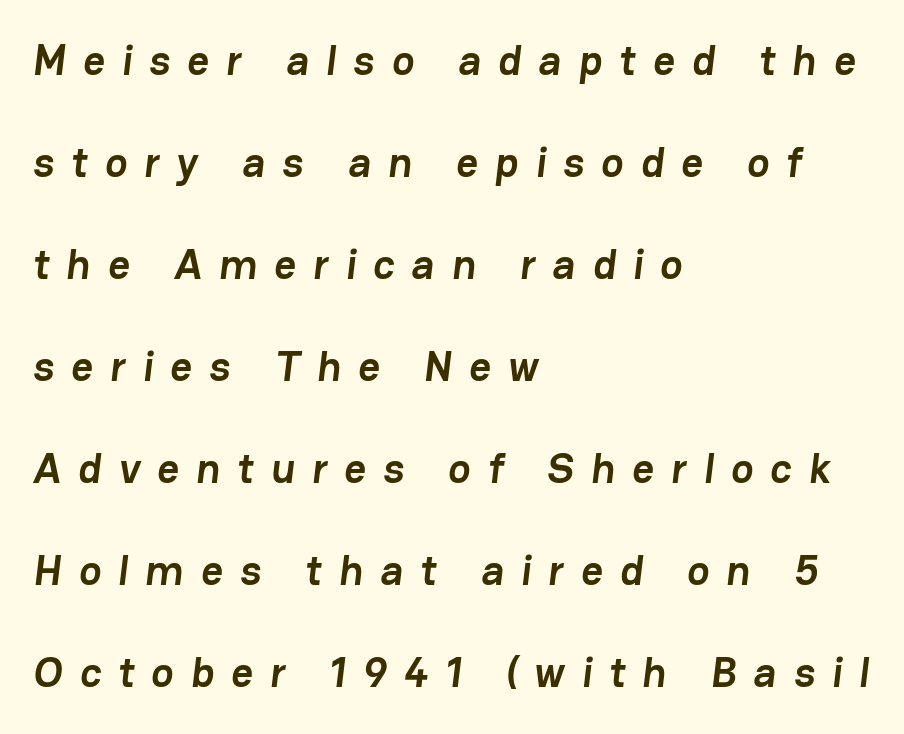
{"serif": "no", "bold": "yes", "weight": "semibold", "width": "normal", "stroke_contrast": "low", "x_height": "medium", "monospaced": "no", "underline": "no", "align": "left", "line_spacing": "loose", "line_spacing_ratio": 2.43, "letter_spacing": "wide", "letter_spacing_em": 0.41, "glyph_px": 42}
